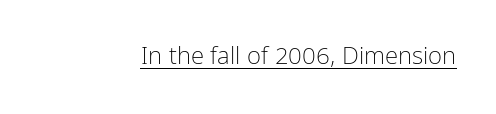
{"italic": "no", "bold": "no", "underline": "yes", "letter_spacing": "normal", "letter_spacing_em": 0.0, "glyph_px": 24}
